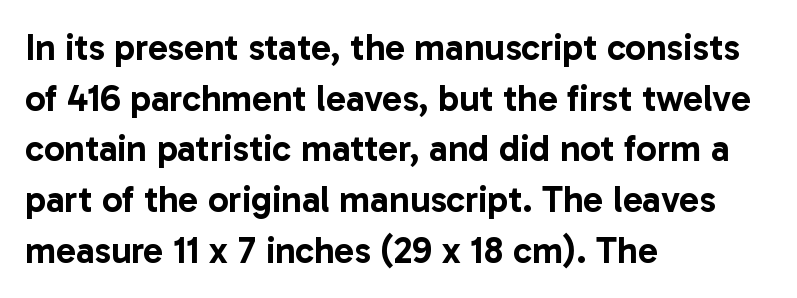
Descender tails drop into unmarked territory. If you drew a ruler down the left edge, every line would touch it. You could not count columns in this text — the font is proportionally spaced. The letters stand upright; this is a roman face.
